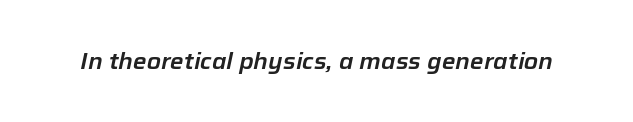
Honestly, there is no underline to notice here at all. What stands out about the letter spacing? Nothing — it is the standard amount. Compared with ordinary roman type, these characters are visibly tilted.
